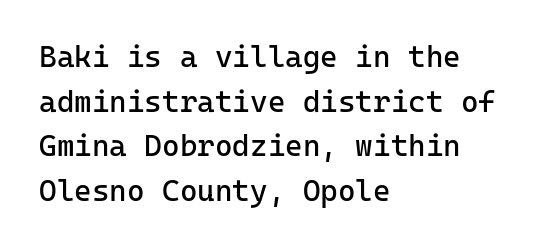
The image shows 30 px regular-weight sans-serif type, upright, monospaced; set left-aligned, normal line spacing (1.49x), normal letter spacing, not underlined; low stroke contrast and a medium x-height.
